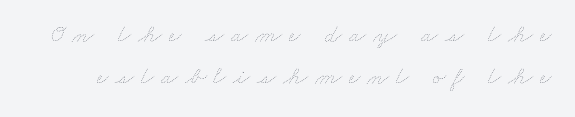
Lines of text with bare space underneath. A light-to-regular cut is what we see here. Tracking value appears strongly positive — letters spread wide. Rows of type keep a routine distance in the vertical direction.
